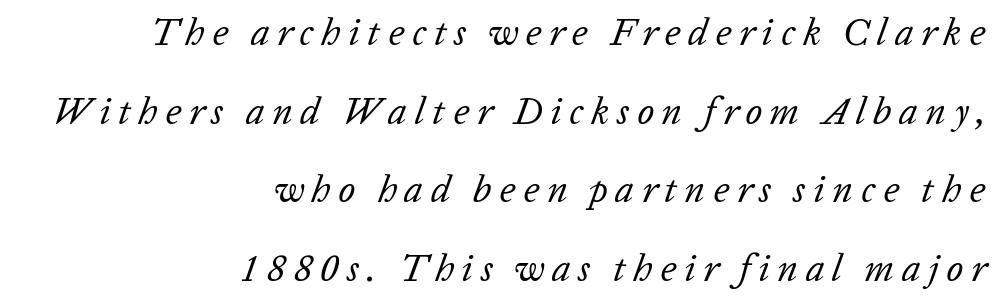
{"italic": "yes", "lean": "right", "slant_degrees": 20, "bold": "no", "weight": "regular", "width": "normal", "stroke_contrast": "low", "x_height": "medium", "monospaced": "no", "underline": "no", "align": "right", "line_spacing": "loose", "line_spacing_ratio": 2.07, "letter_spacing": "wide", "letter_spacing_em": 0.2, "glyph_px": 38}
